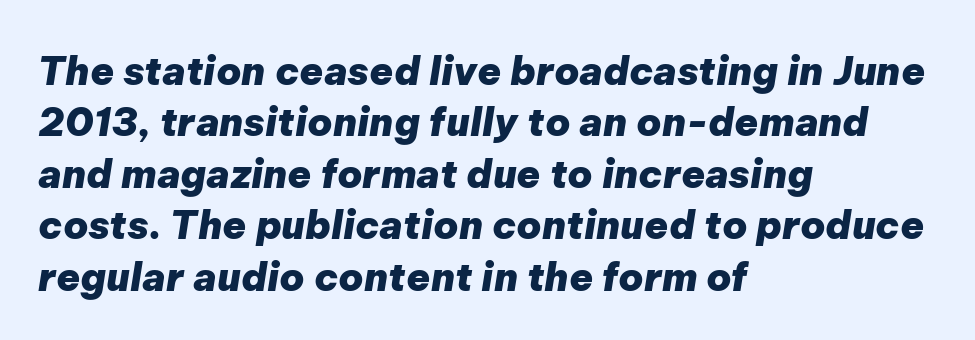
Look at the stroke-to-counter ratio: heavy, a bold. Characters follow at the spacing the type designer built in. Characters are canted at an angle relative to the baseline's perpendicular. The setting favours the left margin, as ordinary paragraphs usually do. Here the designer chose a conventional face with non-uniform glyph widths. Honestly, the row spacing looks completely unremarkable.
